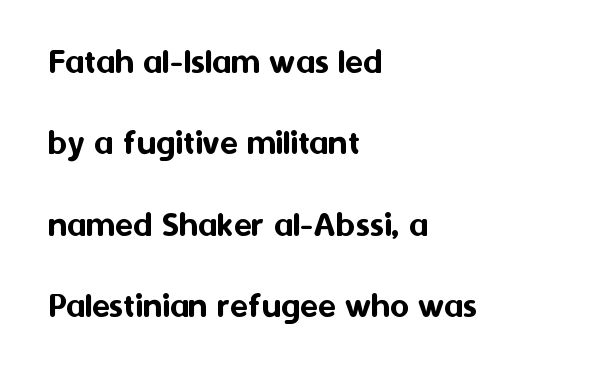
These lines are composed in type without serifs. This rendering leaves character spacing at its baseline value. Where is the straight margin? On the left. Ordinary non-slanted type is in use.
